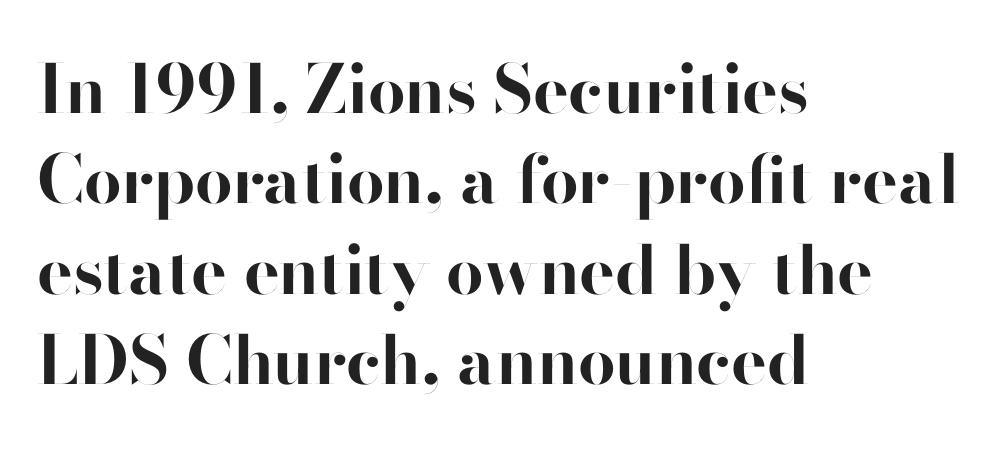
The image shows 67 px bold sans-serif type, upright; set left-aligned, normal line spacing (1.35x), normal letter spacing, not underlined; high stroke contrast and a small x-height.
